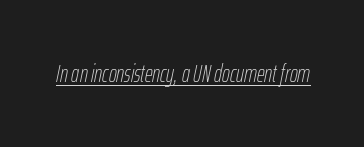
In terms of letterspacing, this is plain default setting. The strokes are not fattened; the text isn't bold. Underlined type. Slant detected: the letters are inclined.
